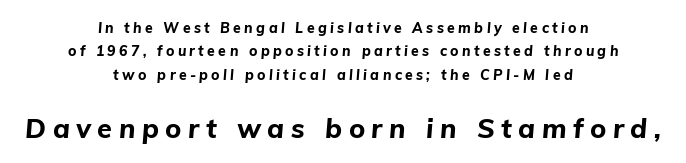
Q: Is the text bold? A: Yes.
Q: Is the text italic (slanted)? A: Yes, it leans right by about 5 degrees.
Q: Is the text underlined? A: No.
Q: How is the paragraph aligned? A: Centered.
Q: Is the spacing between letters normal or unusually wide? A: Unusually wide.
Q: Is the spacing between lines tight, normal or loose? A: Normal.
Q: Which block of text is set in a larger size, the first (top) or the second (bottom)? A: The second (bottom) one.
